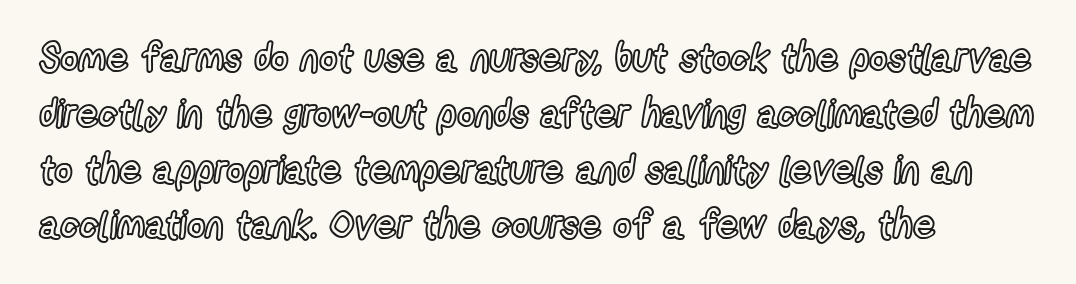
The image shows 39 px condensed type; set left-aligned, normal line spacing (1.43x), normal letter spacing, not underlined; a medium x-height.
